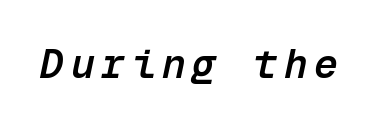
{"italic": "yes", "lean": "right", "slant_degrees": 12, "bold": "semi", "weight": "semibold", "width": "normal", "stroke_contrast": "low", "x_height": "medium", "monospaced": "yes", "underline": "no", "glyph_px": 40}
